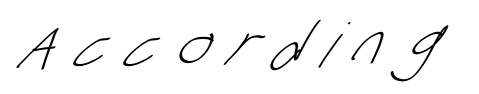
{"serif": "no", "bold": "no", "weight": "light", "width": "condensed", "stroke_contrast": "low", "x_height": "large", "monospaced": "no", "underline": "no", "letter_spacing": "wide", "letter_spacing_em": 0.34, "glyph_px": 61}
